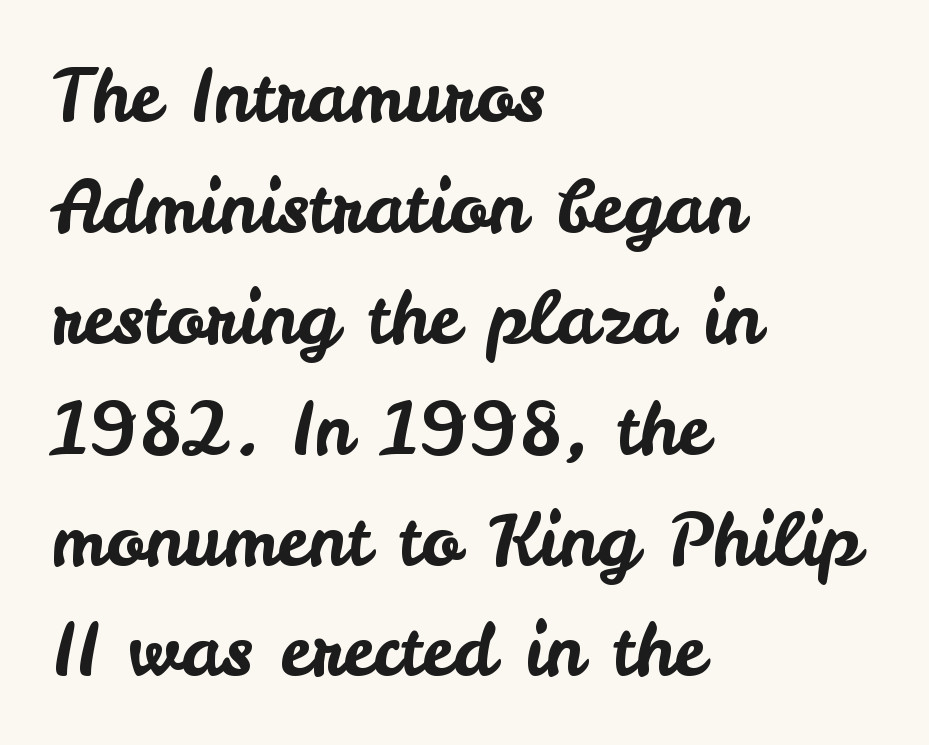
Q: Is the text italic (slanted)? A: Yes.
Q: Is the typeface a serif or a sans-serif typeface? A: Sans-serif.
Q: Is the text underlined? A: No.
Q: How is the paragraph aligned? A: Left-aligned.
Q: Is the spacing between letters normal or unusually wide? A: Normal.
Q: Is the spacing between lines tight, normal or loose? A: Normal.
Q: Width (condensed, normal, or wide)? A: Normal.
Q: Stroke contrast? A: Low.
Q: x-height? A: Small.
Q: Monospaced? A: No.
